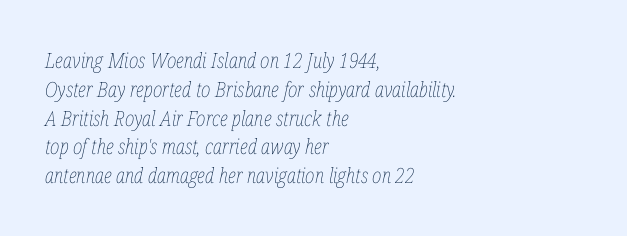
Vertical stems look standard width or narrower in stroke. Descender tails drop into unmarked territory. The leading is moderate, giving the passage an even texture. It's the slanting kind of type. The letters sit at their default tracking, neither squeezed nor spread. Each line starts at the same left margin while the right side varies.
